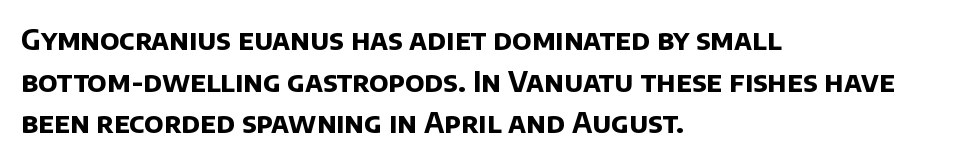
The image shows 28 px bold sans-serif type; set left-aligned, normal line spacing (1.49x), normal letter spacing, not underlined; low stroke contrast and a large x-height.
